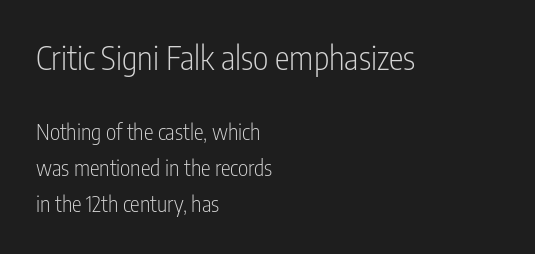
{"serif": "no", "italic": "no", "bold": "no", "weight": "light", "width": "condensed", "stroke_contrast": "low", "x_height": "medium", "monospaced": "no", "underline": "no", "align": "left", "line_spacing": "normal", "line_spacing_ratio": 1.65, "letter_spacing": "normal", "letter_spacing_em": 0.0, "larger_block": "first", "size_ratio": 1.5, "glyph_px": 33}
